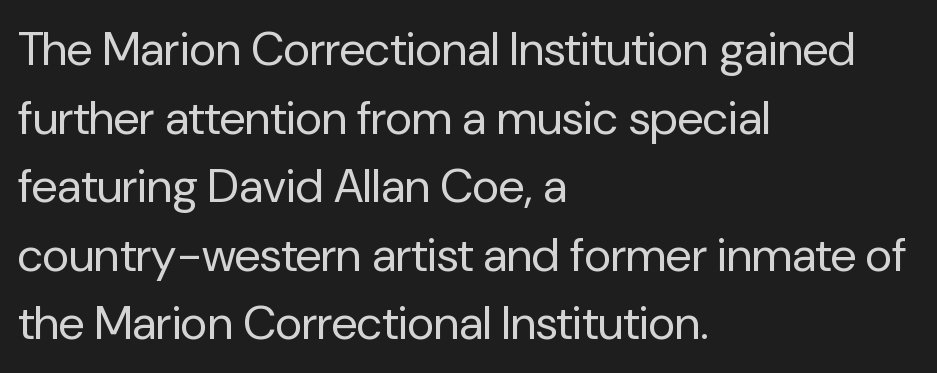
Q: Is the text bold? A: No.
Q: Is the text italic (slanted)? A: No, it is upright.
Q: Is the typeface a serif or a sans-serif typeface? A: Sans-serif.
Q: Is the text underlined? A: No.
Q: How is the paragraph aligned? A: Left-aligned.
Q: Is the spacing between letters normal or unusually wide? A: Normal.
Q: Is the spacing between lines tight, normal or loose? A: Normal.
Q: Width (condensed, normal, or wide)? A: Normal.
Q: Stroke contrast? A: Low.
Q: x-height? A: Medium.
Q: Monospaced? A: No.
